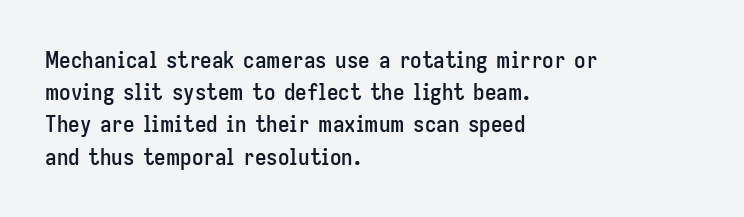
Does the leading feel generous? No, just average. The paragraph shown leans on its left margin. The string is rendered with underlining switched off. Here the glyphs are tracked normally, forming tight word shapes. The font's upright variant was chosen for this text.
